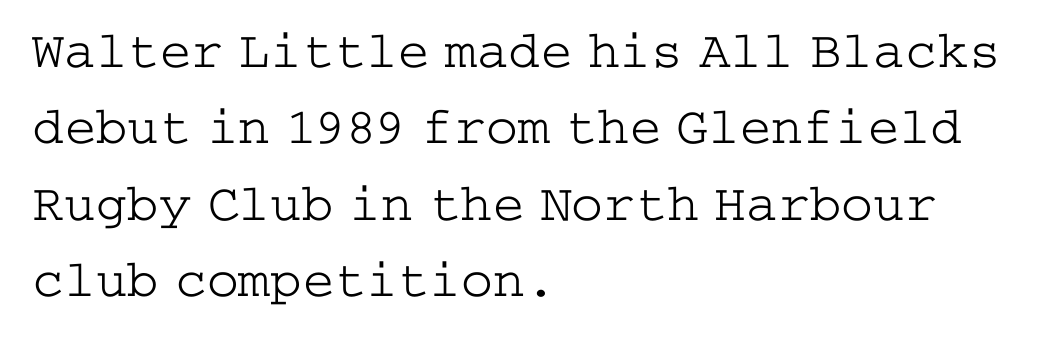
Q: Is the text bold? A: No.
Q: Is the text italic (slanted)? A: No, it is upright.
Q: Is the typeface a serif or a sans-serif typeface? A: Serif.
Q: Is the text underlined? A: No.
Q: How is the paragraph aligned? A: Left-aligned.
Q: Is the spacing between letters normal or unusually wide? A: Normal.
Q: Is the spacing between lines tight, normal or loose? A: Normal.
Q: Width (condensed, normal, or wide)? A: Wide.
Q: Stroke contrast? A: Low.
Q: x-height? A: Medium.
